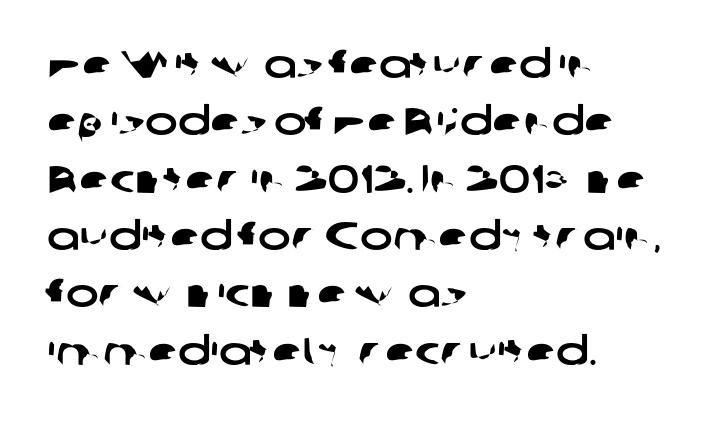
Q: Is the typeface a serif or a sans-serif typeface? A: Sans-serif.
Q: Is the text underlined? A: No.
Q: How is the paragraph aligned? A: Left-aligned.
Q: Is the spacing between letters normal or unusually wide? A: Normal.
Q: Is the spacing between lines tight, normal or loose? A: Normal.
Q: Width (condensed, normal, or wide)? A: Wide.
Q: Stroke contrast? A: Low.
Q: x-height? A: Medium.
Q: Monospaced? A: No.
